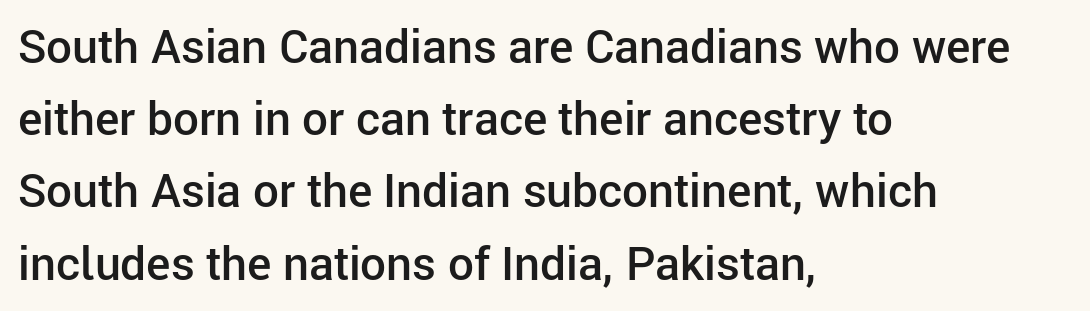
Q: Is the text bold? A: Semi-bold.
Q: Is the text italic (slanted)? A: No, it is upright.
Q: Is the typeface a serif or a sans-serif typeface? A: Sans-serif.
Q: Is the text underlined? A: No.
Q: How is the paragraph aligned? A: Left-aligned.
Q: Is the spacing between letters normal or unusually wide? A: Normal.
Q: Is the spacing between lines tight, normal or loose? A: Normal.
Q: Width (condensed, normal, or wide)? A: Normal.
Q: Stroke contrast? A: Low.
Q: x-height? A: Medium.
Q: Monospaced? A: No.
